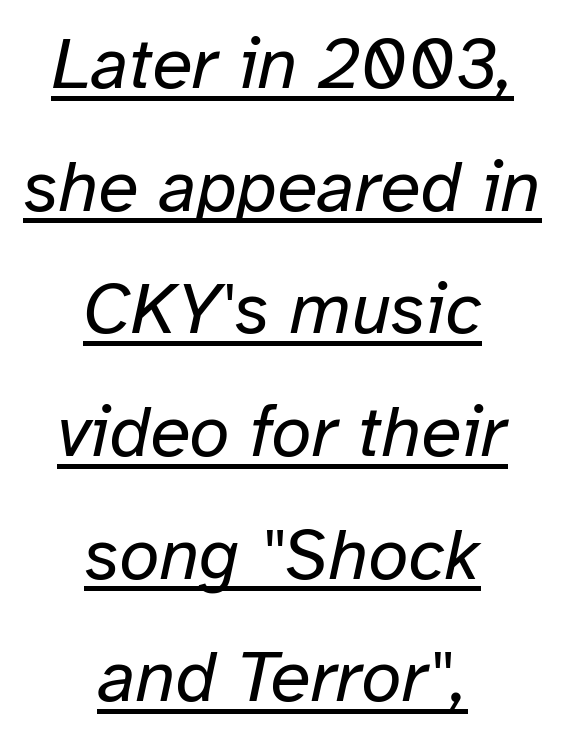
{"italic": "yes", "lean": "right", "slant_degrees": 12, "bold": "no", "weight": "regular", "width": "normal", "stroke_contrast": "low", "x_height": "medium", "monospaced": "no", "underline": "yes", "align": "center", "line_spacing": "normal", "line_spacing_ratio": 1.68, "letter_spacing": "normal", "letter_spacing_em": 0.0, "glyph_px": 73}
